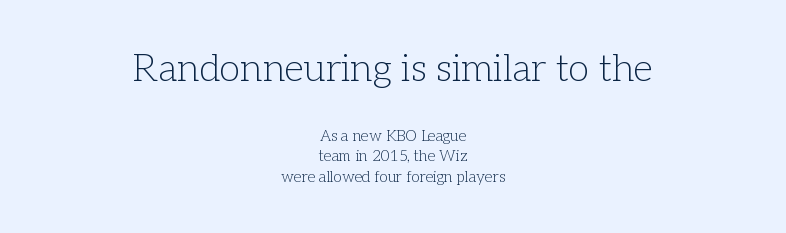
The image shows 38 px light serif type, upright; set centered, normal line spacing (1.34x), normal letter spacing, not underlined; the first (top) block is 2.53x larger; low stroke contrast and a medium x-height.
